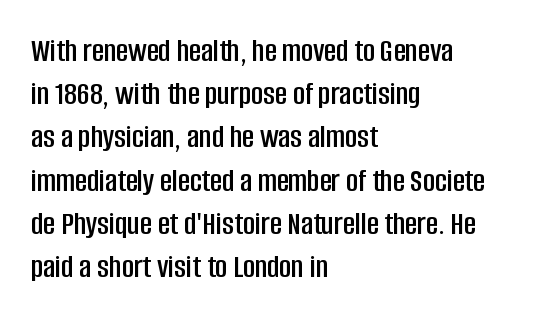
The image shows 33 px condensed sans-serif type, upright; set left-aligned, normal line spacing (1.31x), normal letter spacing, not underlined; low stroke contrast and a large x-height.
